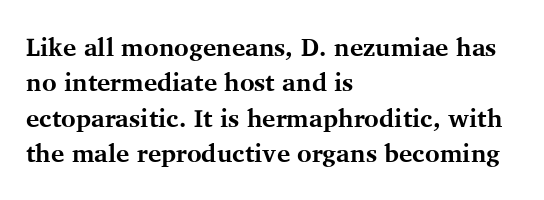
The strokes are fattened all the way to bold. Does the copy run flush right? No — it runs flush left. The face used here is rendered with its standard letterfit. Does the leading feel generous? No, just average. The typography opts for an upright posture over an oblique one.
